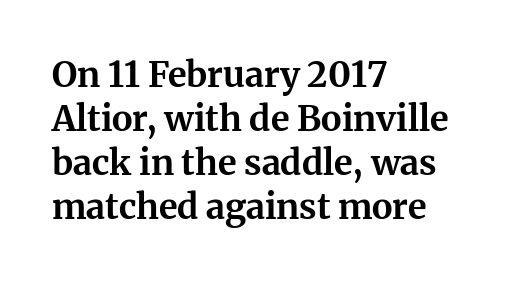
Q: Is the text bold? A: Yes.
Q: Is the text italic (slanted)? A: No, it is upright.
Q: Is the typeface a serif or a sans-serif typeface? A: Serif.
Q: Is the text underlined? A: No.
Q: How is the paragraph aligned? A: Left-aligned.
Q: Is the spacing between letters normal or unusually wide? A: Normal.
Q: Is the spacing between lines tight, normal or loose? A: Normal.
Q: Width (condensed, normal, or wide)? A: Normal.
Q: Stroke contrast? A: Medium.
Q: x-height? A: Medium.
Q: Monospaced? A: No.
